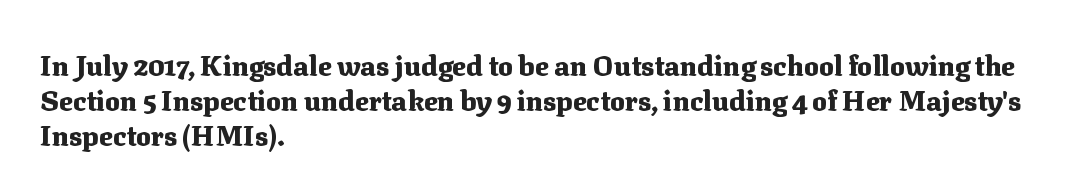
If you drew a line through each stem, it would be perfectly vertical. What's the leading like? Ordinary, nothing unusual. Is the letter spacing exaggerated? No — it looks like the ordinary default. Is this a fixed-width face? No — the glyphs have proportional, varying widths. Any mark beneath the type? The region is blank.
